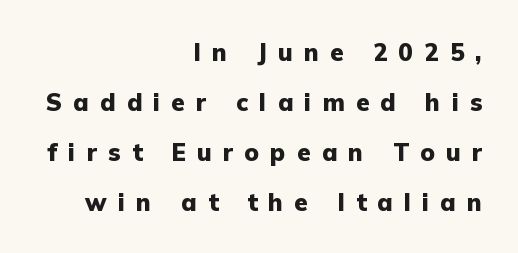
Q: Is the text bold? A: Yes.
Q: Is the text italic (slanted)? A: No, it is upright.
Q: Is the text underlined? A: No.
Q: How is the paragraph aligned? A: Right-aligned.
Q: Is the spacing between letters normal or unusually wide? A: Unusually wide.
Q: Is the spacing between lines tight, normal or loose? A: Loose.
